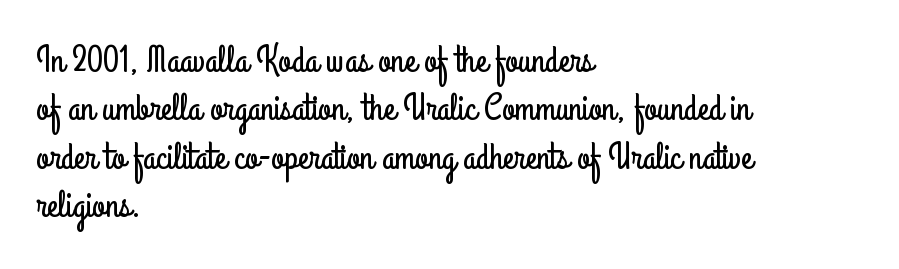
The image shows 37 px condensed sans-serif type; set left-aligned, normal line spacing (1.31x), normal letter spacing, not underlined; low stroke contrast and a small x-height.
